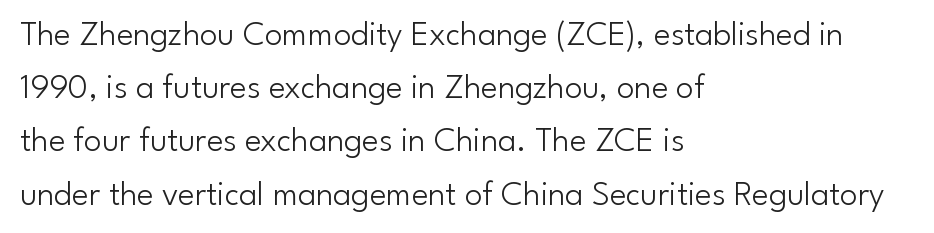
Words appear dense and cohesive because spacing is normal. Notice how the passage keeps a crisp vertical edge on the left only. These lines sit exactly where default settings would place them. Descenders are the only things crossing below the line. The letters stand straight up with perfectly vertical stems.
